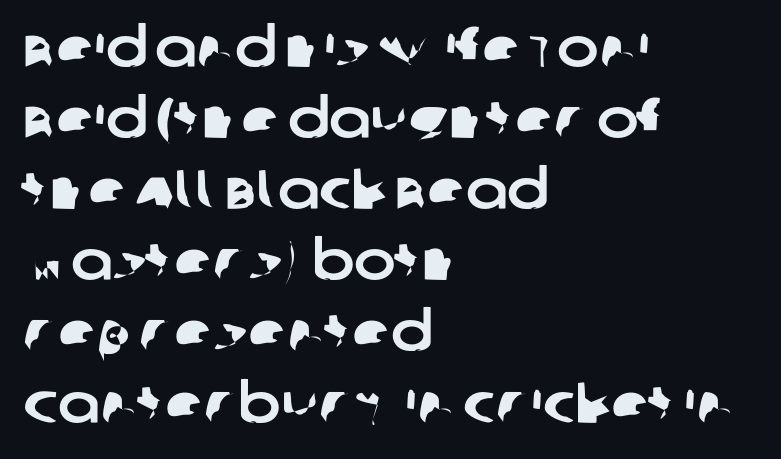
The image shows 56 px sans-serif type; set left-aligned, normal line spacing (1.27x), normal letter spacing, not underlined; low stroke contrast and a large x-height.
